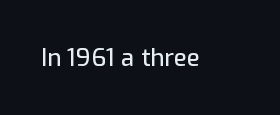
Observe the ordinary spacing: letters are neighbours, not strangers. Underline: absent. Rendered with straight, roman letterforms.
